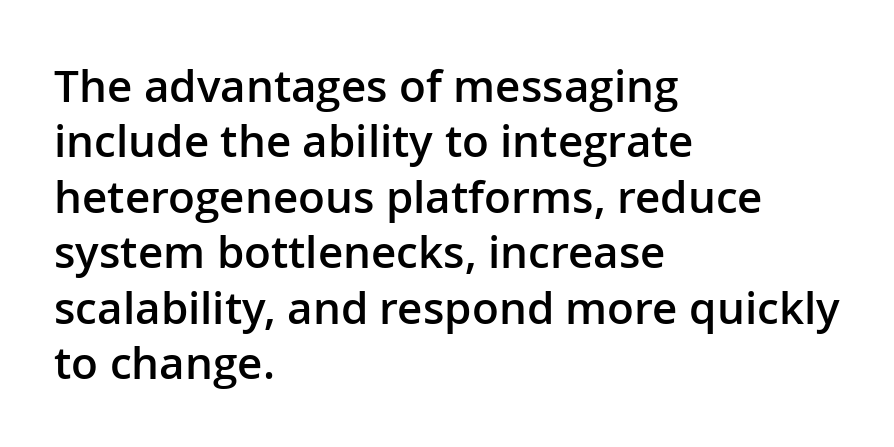
The line-height multiplier appears to be the usual default. Font category for this specimen: sans-serif. Is this a fixed-width face? No — the glyphs have proportional, varying widths. Honestly, the letter spacing is just normal — you wouldn't notice it. Notice how the stems are strictly vertical — no italics here. The area under the type is left untouched.
